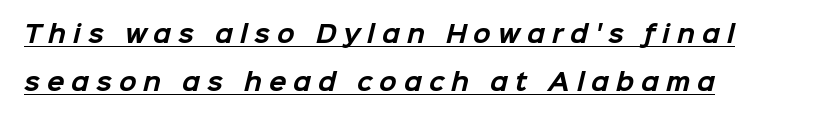
{"bold": "yes", "underline": "yes", "align": "left", "line_spacing": "loose", "line_spacing_ratio": 2.09, "letter_spacing": "wide", "letter_spacing_em": 0.3, "glyph_px": 23}
